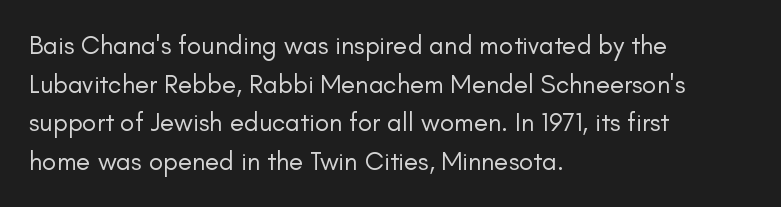
The image shows 26 px text type, upright; set left-aligned, normal line spacing (1.49x), normal letter spacing, not underlined.
